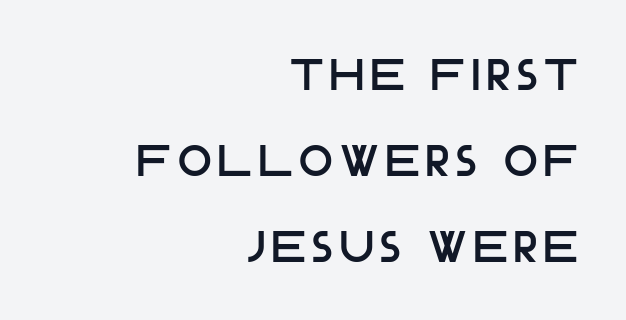
Q: Is the text italic (slanted)? A: No, it is upright.
Q: Is the typeface a serif or a sans-serif typeface? A: Sans-serif.
Q: Is the text underlined? A: No.
Q: How is the paragraph aligned? A: Right-aligned.
Q: Is the spacing between lines tight, normal or loose? A: Loose.
Q: Width (condensed, normal, or wide)? A: Normal.
Q: Stroke contrast? A: Low.
Q: x-height? A: Large.
Q: Monospaced? A: No.
